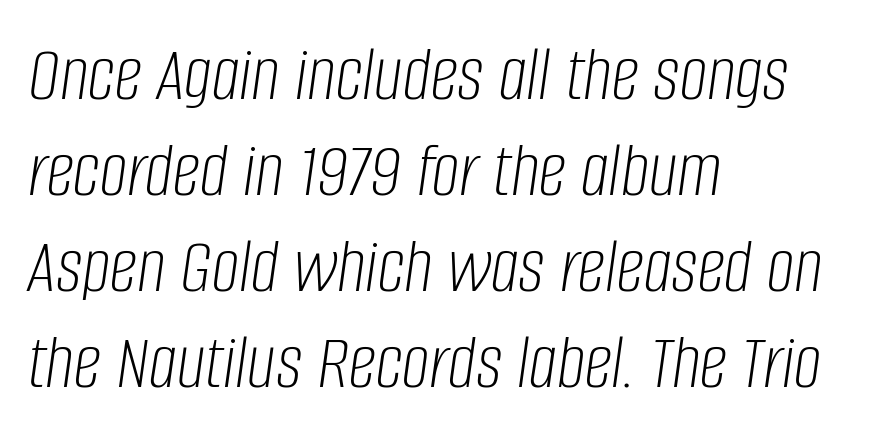
Q: Is the text bold? A: No.
Q: Is the text italic (slanted)? A: Yes, it leans right by about 8 degrees.
Q: Is the text underlined? A: No.
Q: How is the paragraph aligned? A: Left-aligned.
Q: Is the spacing between letters normal or unusually wide? A: Normal.
Q: Width (condensed, normal, or wide)? A: Condensed.
Q: Stroke contrast? A: Low.
Q: x-height? A: Large.
Q: Monospaced? A: No.
